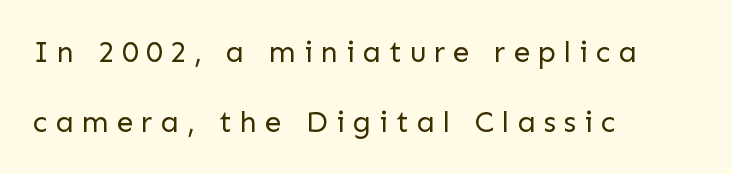
The image shows 30 px regular-weight sans-serif type, upright; set left-aligned, loose line spacing (2.34x), unusually wide letter spacing (+0.26 em), not underlined; low stroke contrast and a medium x-height.
